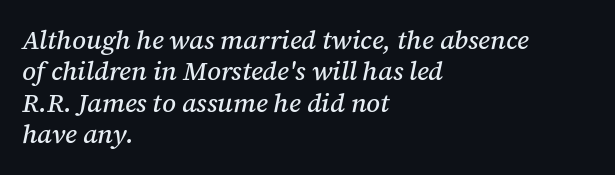
Q: Is the text italic (slanted)? A: Yes, it leans right by about 12 degrees.
Q: Is the text underlined? A: No.
Q: How is the paragraph aligned? A: Left-aligned.
Q: Is the spacing between letters normal or unusually wide? A: Normal.
